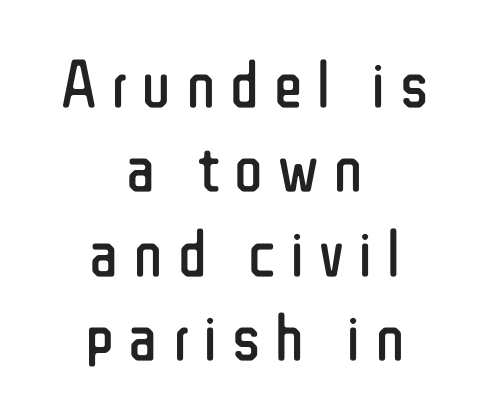
The image shows 67 px regular-weight, condensed sans-serif type, upright; set centered, normal line spacing (1.26x), unusually wide letter spacing (+0.22 em), not underlined; low stroke contrast and a medium x-height.
